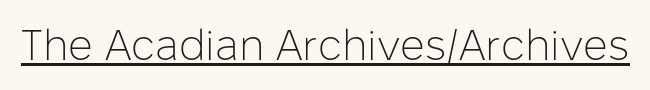
The rendering keeps characters at their native spacing. Proportional: the letters do not fall into vertical columns. The typeface chosen for these lines omits serifs. The passage shown is underscored from start to finish.
